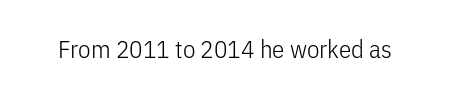
Q: Is the text bold? A: No.
Q: Is the text italic (slanted)? A: No, it is upright.
Q: Is the text underlined? A: No.
Q: Is the spacing between letters normal or unusually wide? A: Normal.
